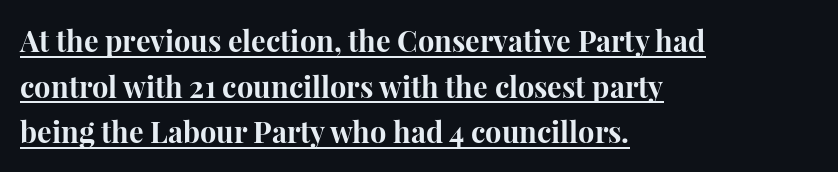
Q: Is the text bold? A: Yes.
Q: Is the text italic (slanted)? A: No, it is upright.
Q: Is the typeface a serif or a sans-serif typeface? A: Serif.
Q: Is the text underlined? A: Yes.
Q: How is the paragraph aligned? A: Left-aligned.
Q: Is the spacing between letters normal or unusually wide? A: Normal.
Q: Is the spacing between lines tight, normal or loose? A: Normal.
Q: Width (condensed, normal, or wide)? A: Normal.
Q: Stroke contrast? A: High.
Q: x-height? A: Medium.
Q: Monospaced? A: No.
